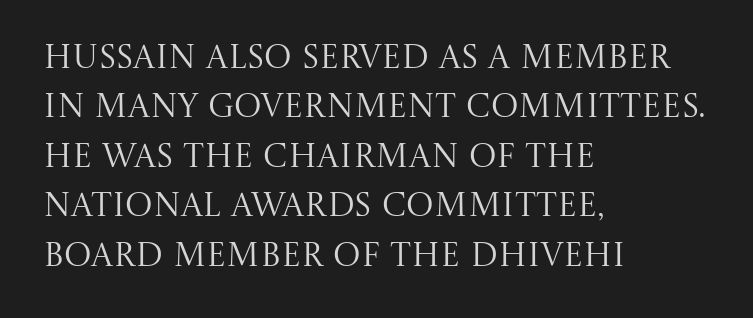
{"serif": "yes", "italic": "no", "bold": "no", "weight": "regular", "width": "normal", "stroke_contrast": "medium", "x_height": "large", "monospaced": "no", "underline": "no", "align": "left", "line_spacing": "normal", "line_spacing_ratio": 1.5, "letter_spacing": "normal", "letter_spacing_em": 0.0, "glyph_px": 33}
